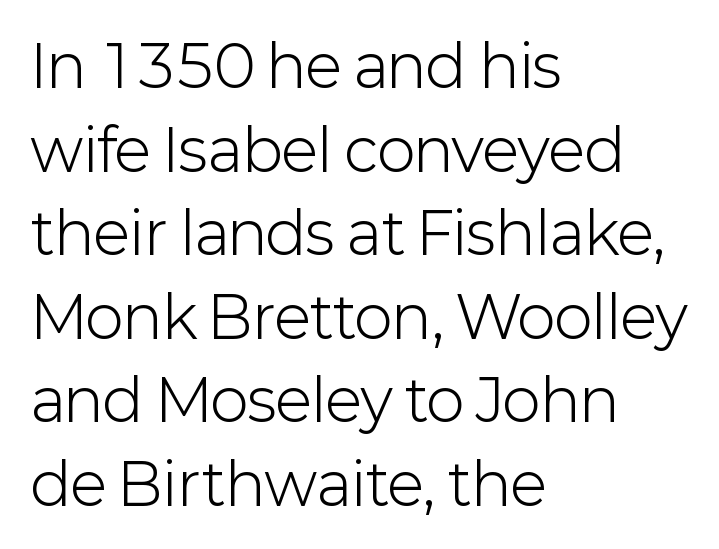
The image shows 58 px light sans-serif type, upright; set left-aligned, normal line spacing (1.44x), normal letter spacing, not underlined; low stroke contrast and a medium x-height.
